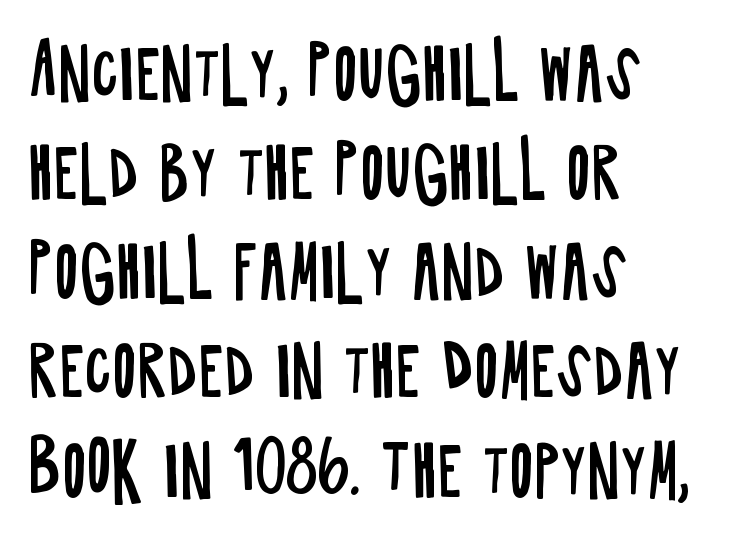
The image shows 67 px regular-weight, condensed sans-serif type, upright; set left-aligned, normal line spacing (1.48x), normal letter spacing, not underlined; low stroke contrast and a large x-height.
